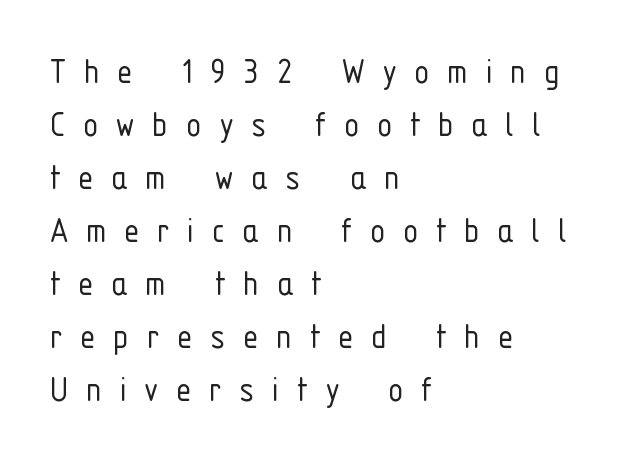
The image shows 39 px light, condensed sans-serif type, upright; set left-aligned, normal line spacing (1.36x), unusually wide letter spacing (+0.45 em), not underlined; low stroke contrast and a medium x-height.
